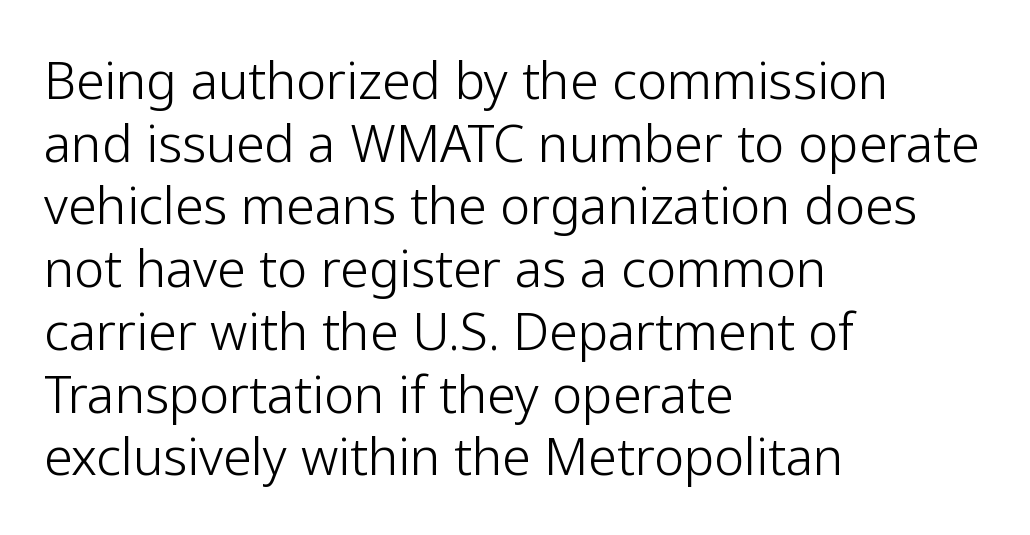
The image shows 51 px light sans-serif type, upright; set left-aligned, line spacing 1.23x, normal letter spacing, not underlined; low stroke contrast and a medium x-height.
